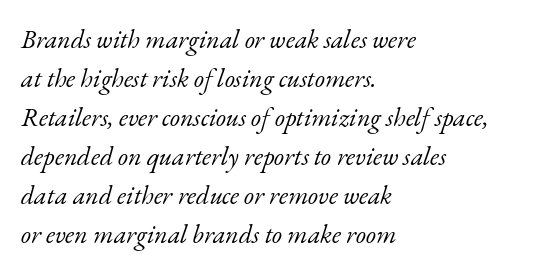
{"italic": "yes", "lean": "right", "slant_degrees": 17, "bold": "no", "underline": "no", "align": "left", "line_spacing": "normal", "line_spacing_ratio": 1.5, "letter_spacing": "normal", "letter_spacing_em": 0.0, "glyph_px": 26}
